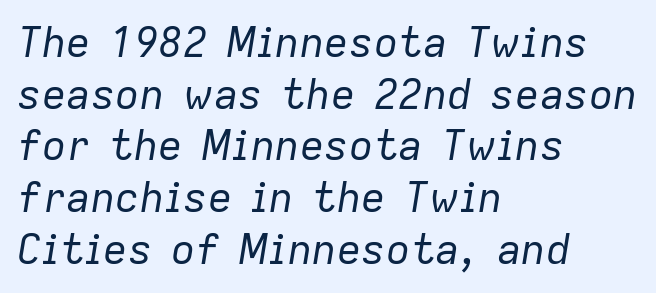
An italicized treatment has been applied to the whole sample. The rag falls on the right side of this text block. You could not count columns in this text — the font is proportionally spaced. Quick note: interline space is typical. Nobody touched the tracking dial on this one.
